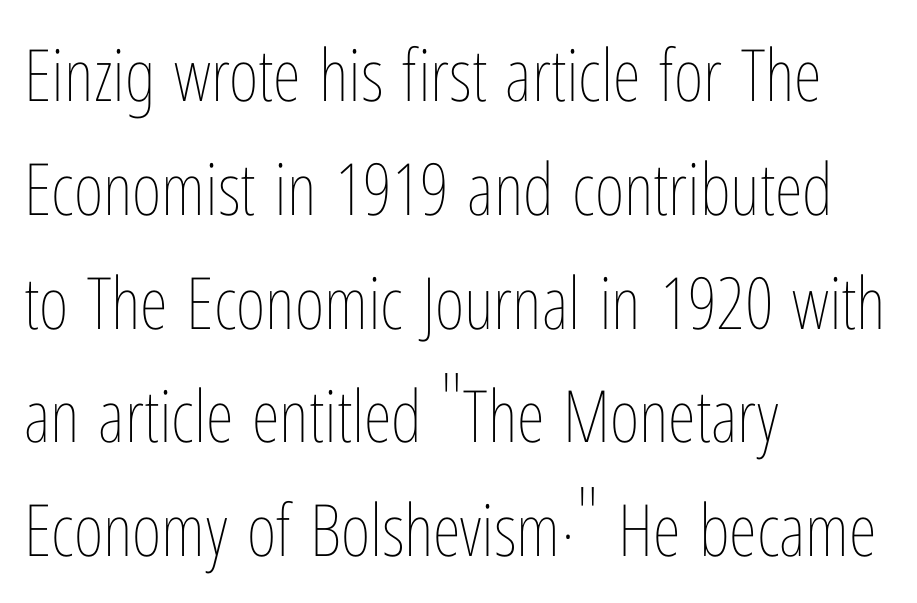
Teacher's note: observe the even left margin — that is flush-left alignment. The lines sit at an ordinary, default distance from one another. This rendering leaves character spacing at its baseline value. Here the designer chose a conventional face with non-uniform glyph widths. When letters stand straight like this, we call the style roman or upright.
